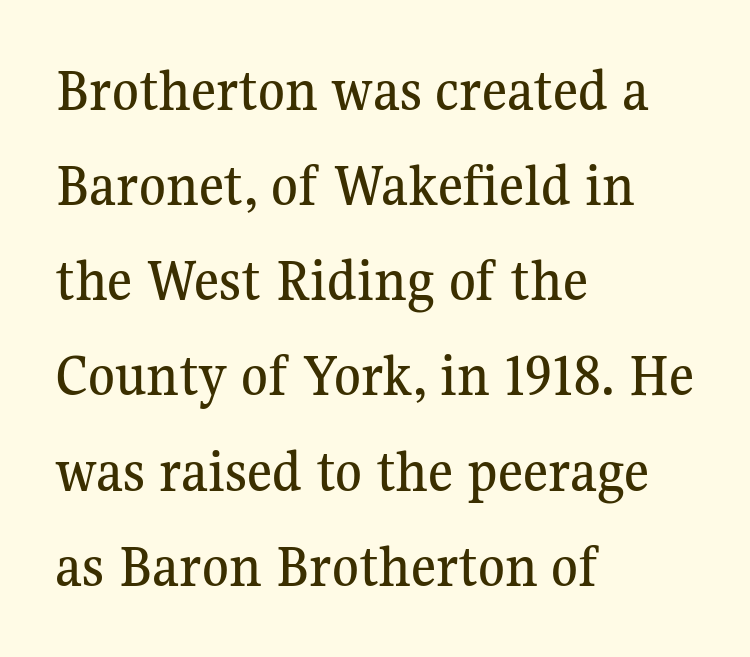
{"serif": "yes", "italic": "no", "width": "normal", "stroke_contrast": "medium", "x_height": "medium", "monospaced": "no", "underline": "no", "align": "left", "line_spacing": "normal", "line_spacing_ratio": 1.56, "letter_spacing": "normal", "letter_spacing_em": 0.0, "glyph_px": 61}
